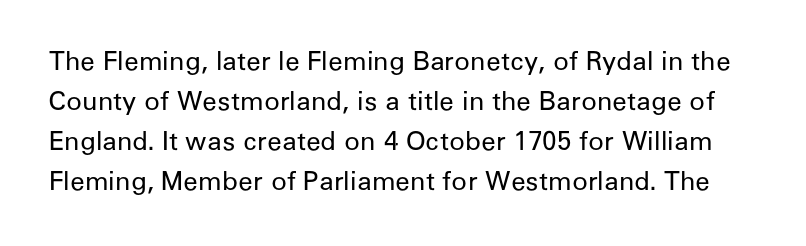
{"italic": "no", "bold": "no", "underline": "no", "line_spacing": "normal", "line_spacing_ratio": 1.54, "letter_spacing": "normal", "letter_spacing_em": 0.0, "glyph_px": 26}
